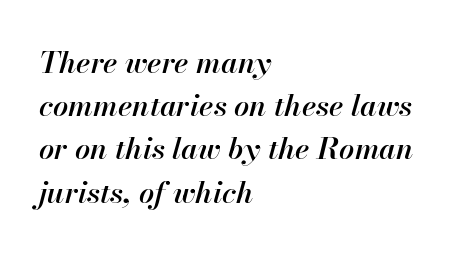
The image shows 30 px semibold type, italic (leaning right); set left-aligned, normal line spacing (1.44x), normal letter spacing, not underlined; high stroke contrast and a small x-height.
